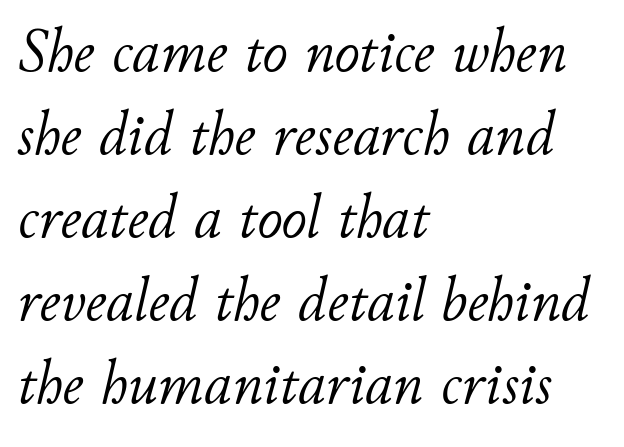
Q: Is the text bold? A: No.
Q: Is the text italic (slanted)? A: Yes, it leans right by about 11 degrees.
Q: Is the text underlined? A: No.
Q: How is the paragraph aligned? A: Left-aligned.
Q: Is the spacing between letters normal or unusually wide? A: Normal.
Q: Is the spacing between lines tight, normal or loose? A: Normal.
Q: Width (condensed, normal, or wide)? A: Normal.
Q: Stroke contrast? A: Low.
Q: x-height? A: Small.
Q: Monospaced? A: No.
